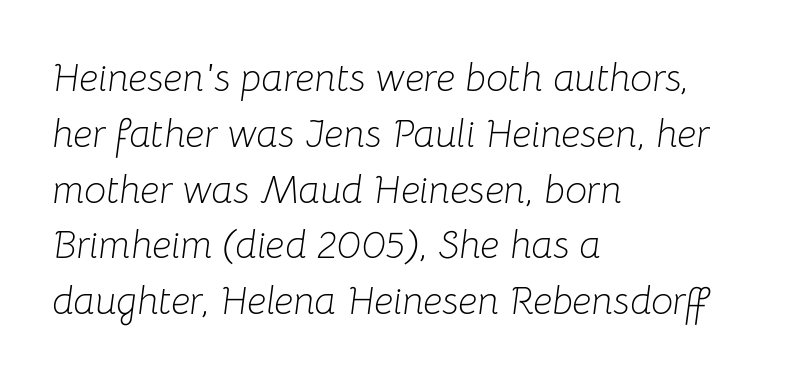
The face used here has a pronounced slope to its letters. Normally led — the rows are evenly, conventionally spaced. Think standard paragraph weight, or any step lighter than that. Tracking here is standard; glyphs follow each other at the usual distance. Think of a printed novel: that variable character pitch is what you see here. Short and long lines alike share a common starting point at left.
